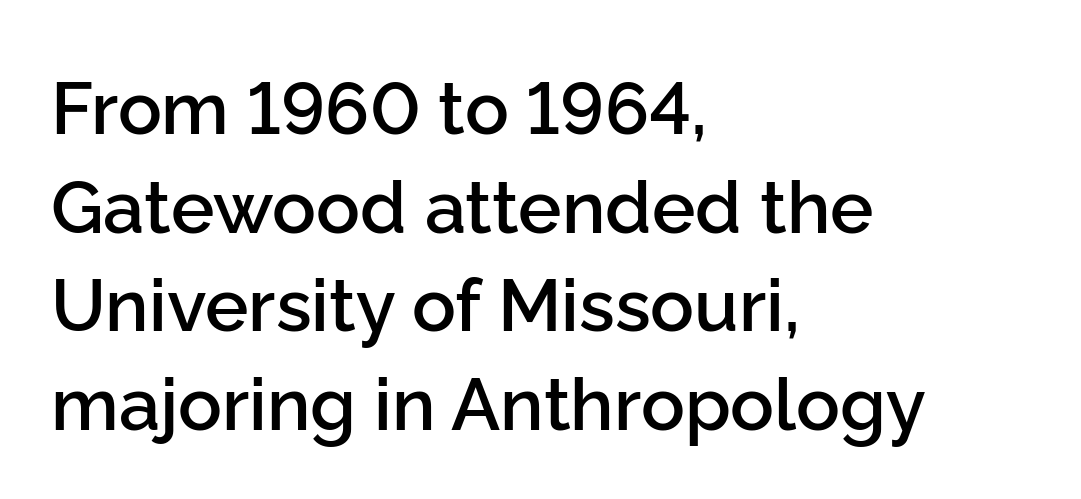
Descenders hang freely into open space. Check where the strokes stop: nothing finishes them off — pure sans. This is roman type, the default non-slanted kind. The lines sit at an ordinary, default distance from one another. The rag falls on the right side of this text block.
